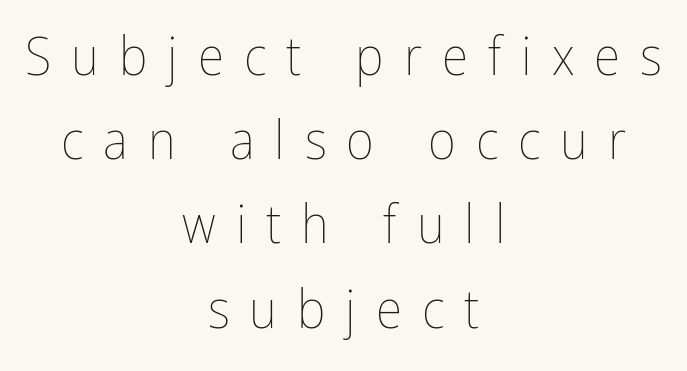
One glance says typical: line gaps are just what's usual. Letter spacing: wide. Layout note: lines centered. Honestly, there is no underline to notice here at all.
